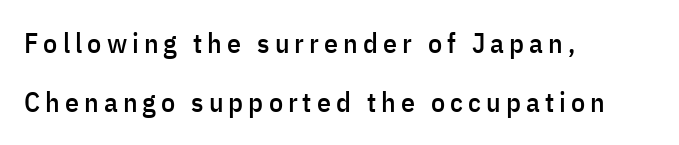
The image shows 28 px condensed sans-serif type, upright; set left-aligned, loose line spacing (2.12x), not underlined; low stroke contrast and a medium x-height.
